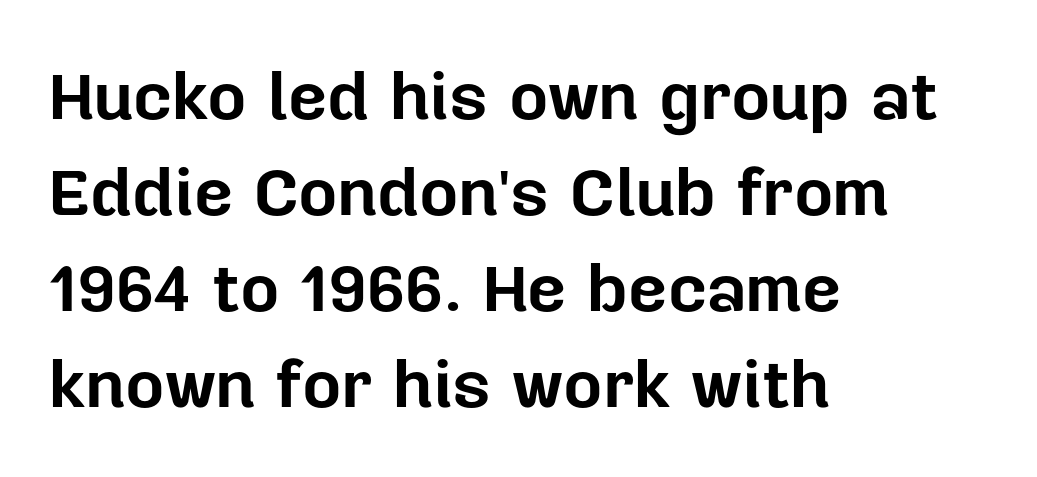
{"serif": "no", "italic": "no", "bold": "yes", "weight": "bold", "width": "normal", "stroke_contrast": "low", "x_height": "medium", "monospaced": "no", "underline": "no", "align": "left", "line_spacing": "normal", "line_spacing_ratio": 1.41, "letter_spacing": "normal", "letter_spacing_em": 0.0, "glyph_px": 68}
